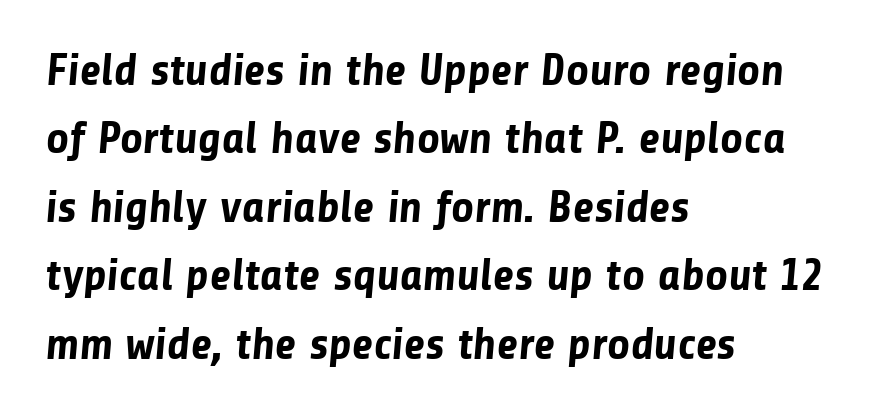
Q: Is the text bold? A: Yes.
Q: Is the typeface a serif or a sans-serif typeface? A: Sans-serif.
Q: Is the text underlined? A: No.
Q: How is the paragraph aligned? A: Left-aligned.
Q: Is the spacing between letters normal or unusually wide? A: Normal.
Q: Is the spacing between lines tight, normal or loose? A: Normal.
Q: Width (condensed, normal, or wide)? A: Normal.
Q: Stroke contrast? A: Low.
Q: x-height? A: Medium.
Q: Monospaced? A: No.
